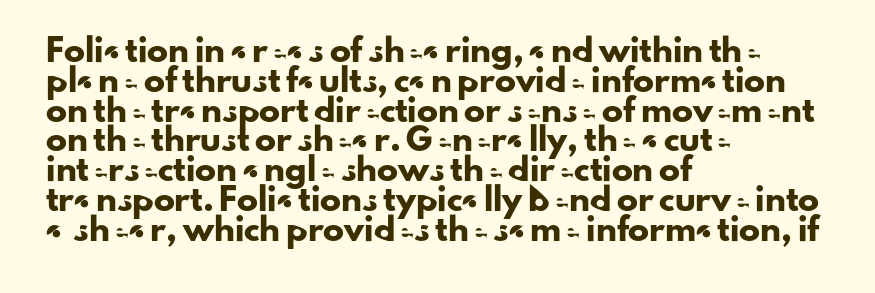
{"italic": "no", "underline": "no", "align": "left", "line_spacing": "normal", "line_spacing_ratio": 1.42, "letter_spacing": "normal", "letter_spacing_em": 0.0, "glyph_px": 21}
